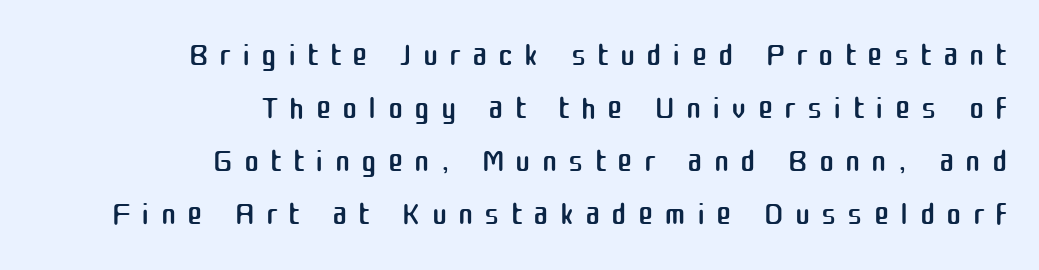
Line spacing here is tight. Words float on clear page, feet unadorned. Typeset ragged left — the right edge is the straight one. Words appear elongated and porous because spacing is wide.
